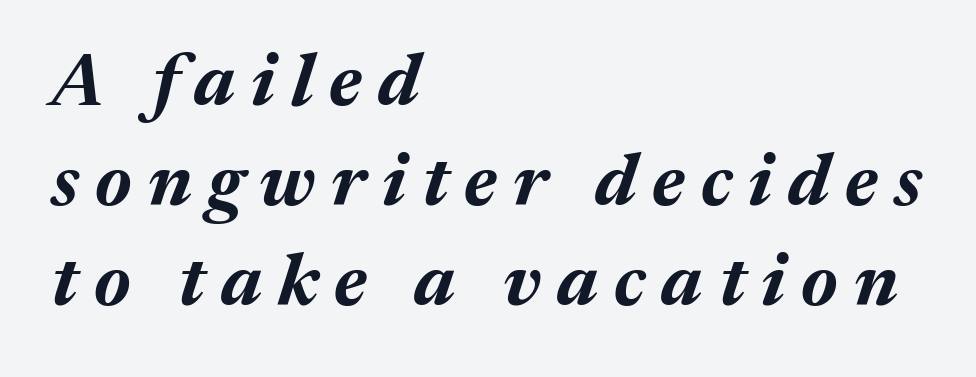
The image shows 73 px bold type, italic (leaning right); set left-aligned, normal line spacing (1.37x), unusually wide letter spacing (+0.22 em), not underlined; medium stroke contrast and a medium x-height.
